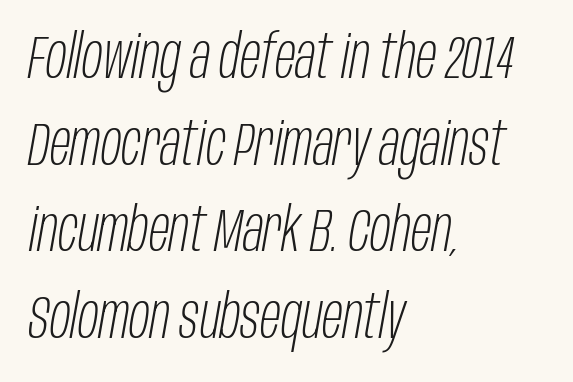
{"italic": "yes", "lean": "right", "slant_degrees": 10, "bold": "no", "weight": "light", "width": "condensed", "stroke_contrast": "low", "x_height": "large", "monospaced": "no", "underline": "no", "align": "left", "line_spacing": "normal", "line_spacing_ratio": 1.42, "letter_spacing": "normal", "letter_spacing_em": 0.0, "glyph_px": 61}
